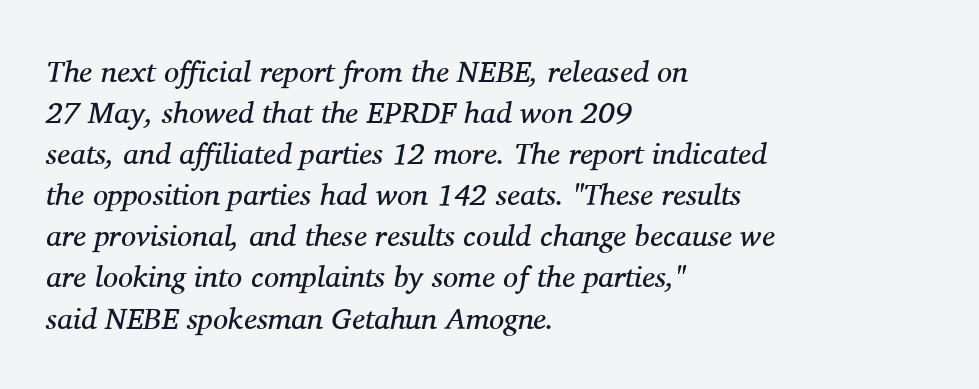
Each word holds together tightly as a unit, with standard inter-letter gaps. The typeface chosen for these lines features serifs. Stroke mass is kept to a normal reading level or below. The lines sit at an ordinary, default distance from one another. A bare baseline throughout the passage. Every row of glyphs begins at an identical x-position on the left.
